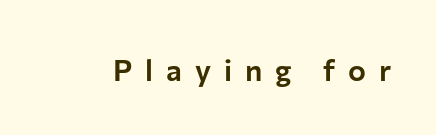
Q: Is the text italic (slanted)? A: No, it is upright.
Q: Is the typeface a serif or a sans-serif typeface? A: Sans-serif.
Q: Is the text underlined? A: No.
Q: Is the spacing between letters normal or unusually wide? A: Unusually wide.
Q: Width (condensed, normal, or wide)? A: Normal.
Q: Stroke contrast? A: Low.
Q: x-height? A: Medium.
Q: Monospaced? A: No.
